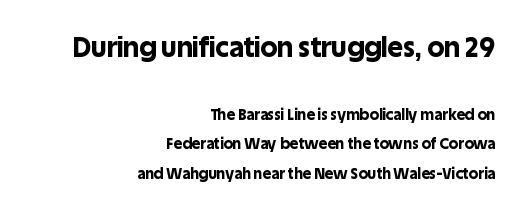
{"italic": "no", "bold": "yes", "underline": "no", "align": "right", "line_spacing": "loose", "line_spacing_ratio": 1.95, "letter_spacing": "normal", "letter_spacing_em": 0.0, "larger_block": "first", "size_ratio": 1.8, "glyph_px": 27}
